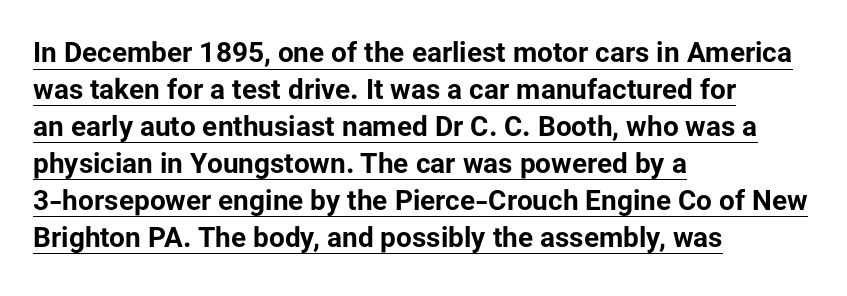
{"serif": "no", "italic": "no", "bold": "yes", "weight": "bold", "width": "normal", "stroke_contrast": "low", "x_height": "medium", "monospaced": "no", "underline": "yes", "align": "left", "line_spacing": "normal", "line_spacing_ratio": 1.32, "letter_spacing": "normal", "letter_spacing_em": 0.0, "glyph_px": 28}
